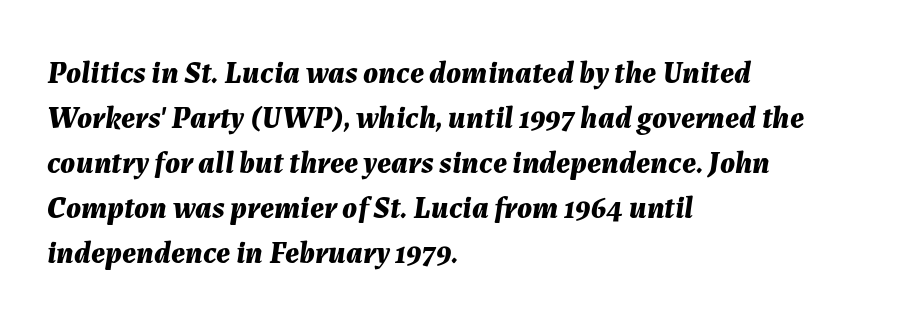
{"italic": "yes", "lean": "right", "slant_degrees": 7, "bold": "yes", "weight": "bold", "width": "normal", "stroke_contrast": "medium", "x_height": "medium", "monospaced": "no", "underline": "no", "align": "left", "line_spacing": "normal", "line_spacing_ratio": 1.45, "letter_spacing": "normal", "letter_spacing_em": 0.0, "glyph_px": 31}
